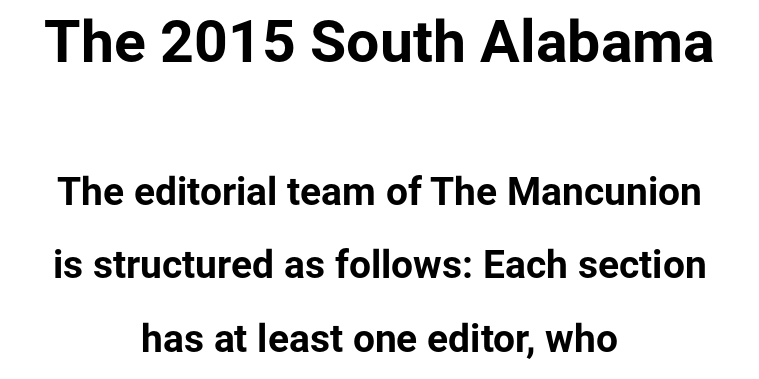
{"serif": "no", "italic": "no", "bold": "yes", "weight": "bold", "width": "normal", "stroke_contrast": "low", "x_height": "medium", "monospaced": "no", "underline": "no", "align": "center", "line_spacing_ratio": 1.88, "letter_spacing": "normal", "letter_spacing_em": 0.0, "larger_block": "first", "size_ratio": 1.51, "glyph_px": 59}
